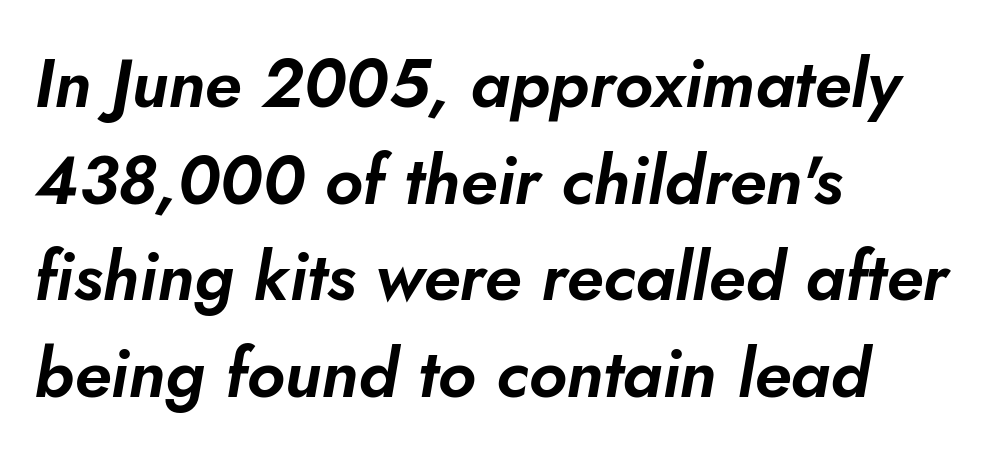
Q: Is the text italic (slanted)? A: Yes, it leans right by about 10 degrees.
Q: Is the text underlined? A: No.
Q: How is the paragraph aligned? A: Left-aligned.
Q: Is the spacing between letters normal or unusually wide? A: Normal.
Q: Is the spacing between lines tight, normal or loose? A: Normal.
Q: Width (condensed, normal, or wide)? A: Normal.
Q: Stroke contrast? A: Low.
Q: x-height? A: Small.
Q: Monospaced? A: No.
